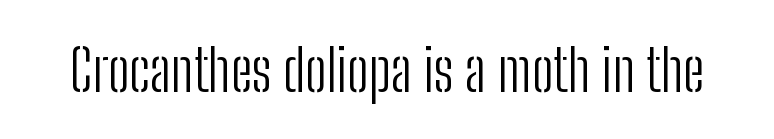
Q: Is the text bold? A: No.
Q: Is the text italic (slanted)? A: No, it is upright.
Q: Is the typeface a serif or a sans-serif typeface? A: Sans-serif.
Q: Is the text underlined? A: No.
Q: Is the spacing between letters normal or unusually wide? A: Normal.
Q: Width (condensed, normal, or wide)? A: Condensed.
Q: Stroke contrast? A: Low.
Q: x-height? A: Medium.
Q: Monospaced? A: No.
